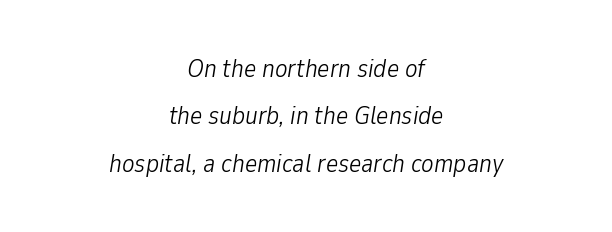
{"italic": "yes", "lean": "right", "slant_degrees": 9, "bold": "no", "underline": "no", "align": "center", "line_spacing_ratio": 1.82, "letter_spacing": "normal", "letter_spacing_em": 0.0, "glyph_px": 26}
